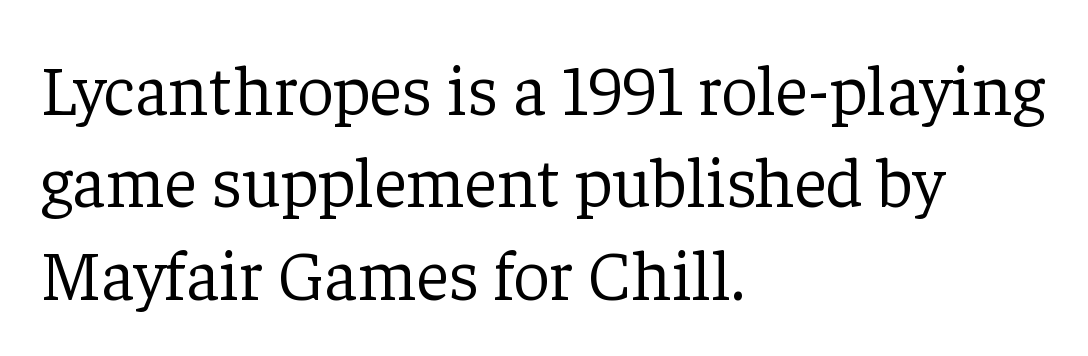
The image shows 71 px light serif type, upright; set left-aligned, normal line spacing (1.3x), normal letter spacing, not underlined; low stroke contrast and a medium x-height.
